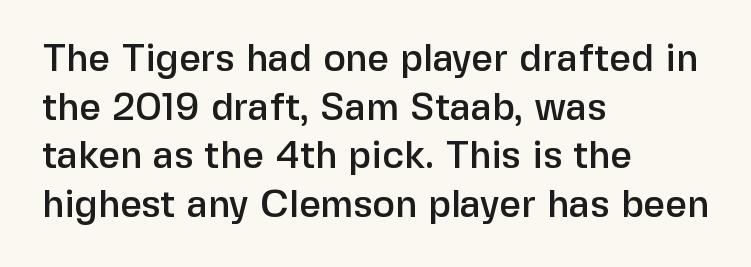
Q: Is the text italic (slanted)? A: No, it is upright.
Q: Is the typeface a serif or a sans-serif typeface? A: Sans-serif.
Q: Is the text underlined? A: No.
Q: How is the paragraph aligned? A: Left-aligned.
Q: Is the spacing between letters normal or unusually wide? A: Normal.
Q: Is the spacing between lines tight, normal or loose? A: Normal.
Q: Width (condensed, normal, or wide)? A: Normal.
Q: Stroke contrast? A: Low.
Q: x-height? A: Medium.
Q: Monospaced? A: No.
